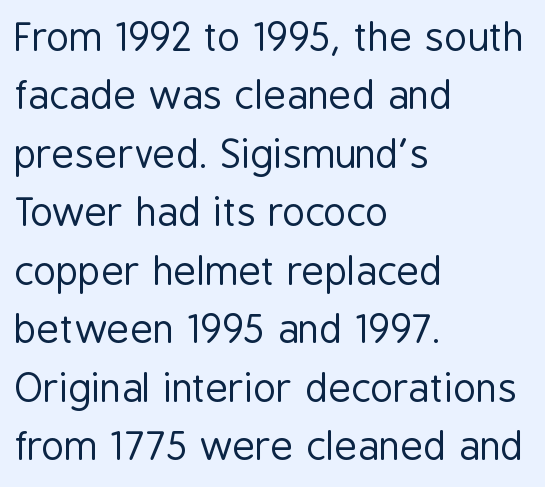
This is sans-serif lettering, the kind often seen on screens and signage. The type sits square on the baseline with zero lean. The paragraph has a hard left edge and a soft right edge. Letter spacing: default. The passage shown is typed in a proportional face where columns would drift. The block of text has a typical density, with ordinary space between rows.
